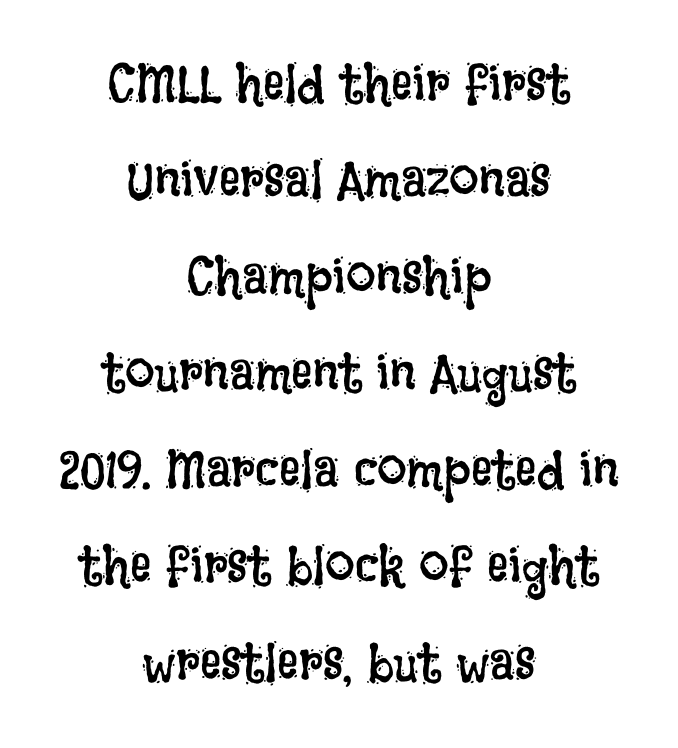
Q: Is the text bold? A: No.
Q: Is the text italic (slanted)? A: No, it is upright.
Q: Is the text underlined? A: No.
Q: How is the paragraph aligned? A: Centered.
Q: Is the spacing between letters normal or unusually wide? A: Normal.
Q: Width (condensed, normal, or wide)? A: Condensed.
Q: Stroke contrast? A: Low.
Q: x-height? A: Large.
Q: Monospaced? A: No.
